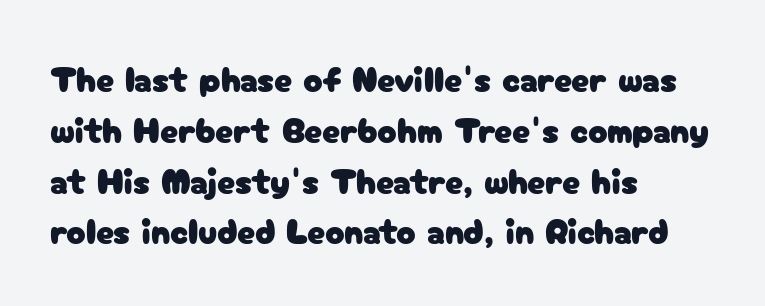
These lines sit exactly where default settings would place them. A typesetter would call this zero additional tracking. The glyphs are unaccompanied by any horizontal stroke below them. You could not count columns in this text — the font is proportionally spaced. Classification — sans serif. Every character sits straight up, as roman type does.
